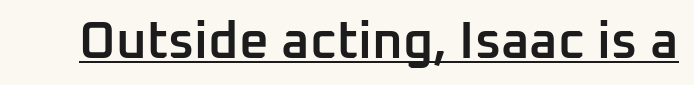
{"serif": "no", "italic": "no", "bold": "semi", "weight": "semibold", "width": "normal", "stroke_contrast": "low", "x_height": "medium", "monospaced": "no", "underline": "yes", "letter_spacing": "normal", "letter_spacing_em": 0.0, "glyph_px": 52}
